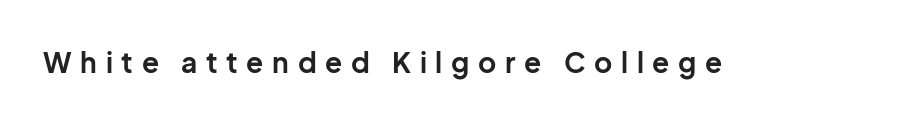
The image shows 28 px bold sans-serif type, upright; set unusually wide letter spacing (+0.31 em), not underlined; low stroke contrast and a medium x-height.
